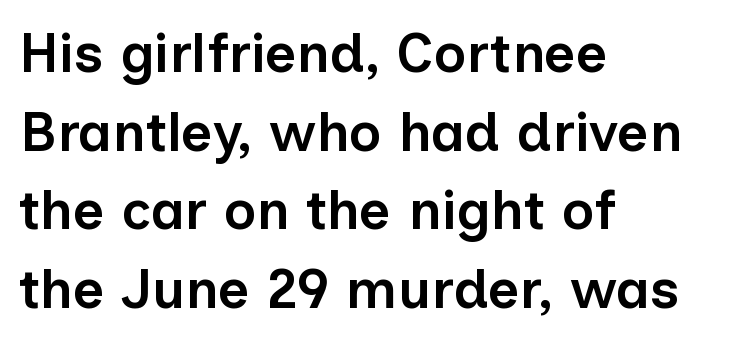
Short note: letters normally spaced. Note the varied advance widths — an 'i' is clearly narrower than an 'm'. Unmarked baselines from the first word to the last. Weight check: semibold — heavier than regular, not quite bold. Characters remain perfectly vertical along every line. If you drew a ruler down the left edge, every line would touch it.
